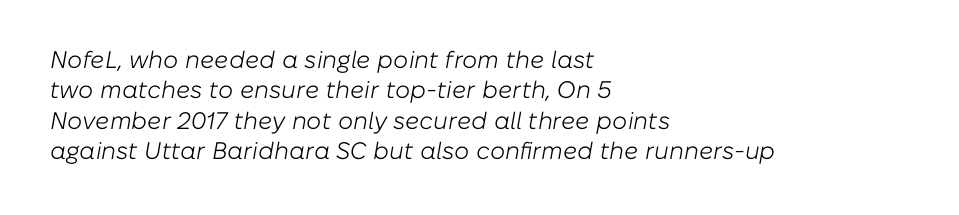
The image shows 24 px text type, italic (leaning right); set left-aligned, normal line spacing (1.27x), normal letter spacing, not underlined.
